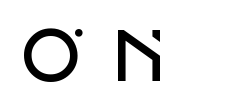
The image shows 63 px semibold sans-serif type, upright; set not underlined; low stroke contrast and a large x-height.
